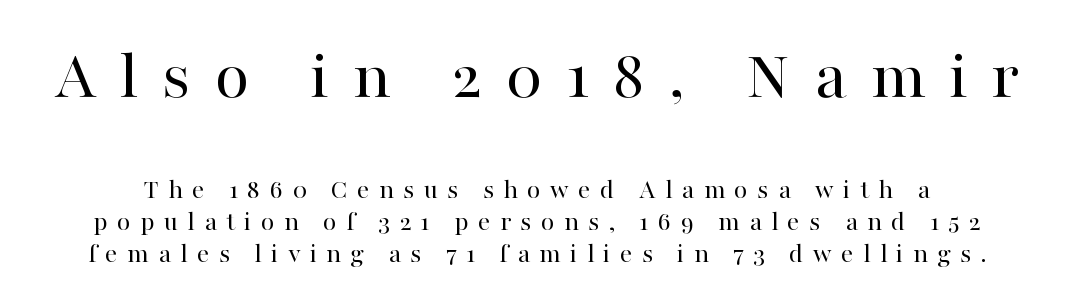
Q: Is the text bold? A: No.
Q: Is the text italic (slanted)? A: No, it is upright.
Q: Is the typeface a serif or a sans-serif typeface? A: Serif.
Q: Is the text underlined? A: No.
Q: Is the spacing between letters normal or unusually wide? A: Unusually wide.
Q: Is the spacing between lines tight, normal or loose? A: Tight.
Q: Which block of text is set in a larger size, the first (top) or the second (bottom)? A: The first (top) one.
Q: Width (condensed, normal, or wide)? A: Normal.
Q: Stroke contrast? A: High.
Q: x-height? A: Medium.
Q: Monospaced? A: No.
